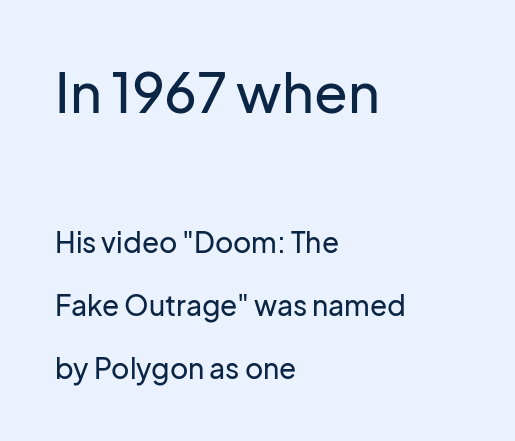
Check under the words: just untouched page. A roman cut, with each character standing at attention. The rendering shrinks the type as you move from the upper chunk to the lower. Looks like regular typesetting: each glyph gets only the width it needs. The space between consecutive lines is lavish. In terms of letterform style, serifs are entirely absent.
